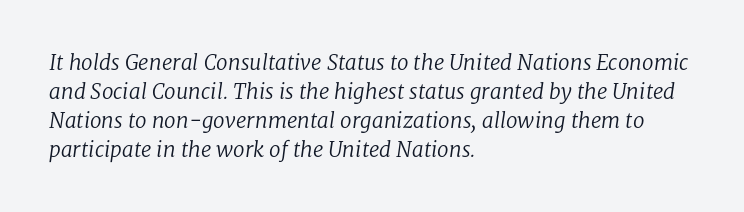
{"italic": "yes", "lean": "right", "slant_degrees": 8, "bold": "no", "underline": "no", "align": "left", "line_spacing": "normal", "line_spacing_ratio": 1.38, "letter_spacing": "normal", "letter_spacing_em": 0.0, "glyph_px": 21}
